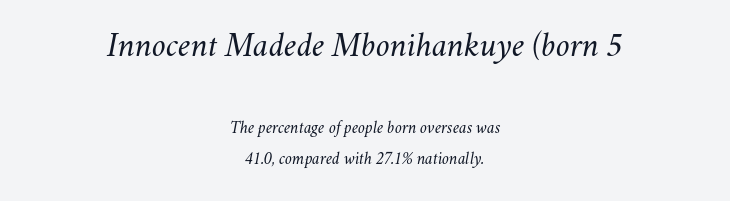
Q: Is the text bold? A: No.
Q: Is the text italic (slanted)? A: Yes, it leans right by about 11 degrees.
Q: Is the text underlined? A: No.
Q: How is the paragraph aligned? A: Centered.
Q: Is the spacing between letters normal or unusually wide? A: Normal.
Q: Which block of text is set in a larger size, the first (top) or the second (bottom)? A: The first (top) one.
Q: Width (condensed, normal, or wide)? A: Normal.
Q: Stroke contrast? A: Medium.
Q: x-height? A: Small.
Q: Monospaced? A: No.
